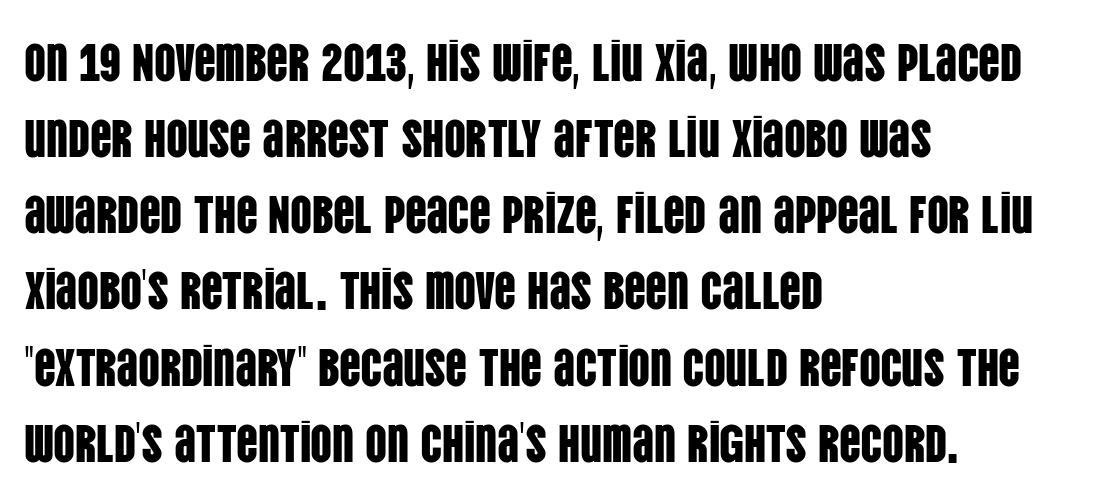
{"serif": "no", "italic": "no", "width": "condensed", "stroke_contrast": "low", "x_height": "large", "monospaced": "no", "underline": "no", "align": "left", "line_spacing": "normal", "line_spacing_ratio": 1.41, "letter_spacing": "normal", "letter_spacing_em": 0.0, "glyph_px": 54}
